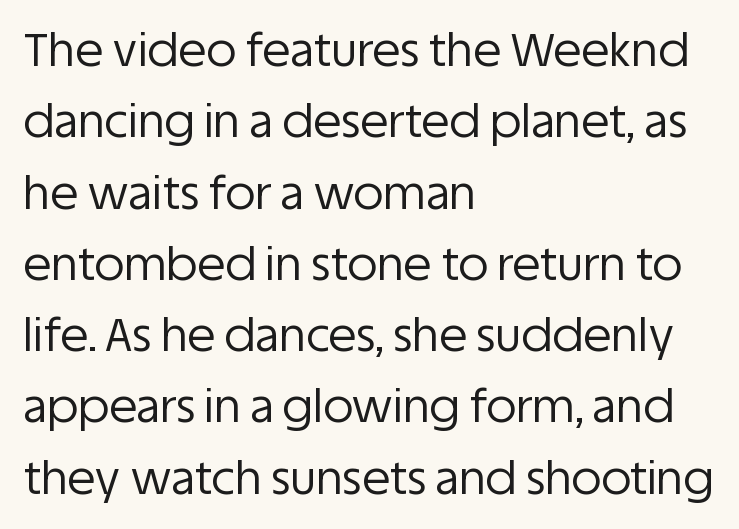
The rag falls on the right side of this text block. Only glyphs here, with clear space below each row. The passage shown is typed in a proportional face where columns would drift. The designer went with a sans here, leaving each stem footless.
